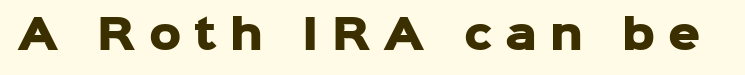
{"serif": "no", "italic": "no", "bold": "yes", "weight": "heavy", "width": "normal", "stroke_contrast": "low", "x_height": "medium", "monospaced": "no", "underline": "no", "letter_spacing": "wide", "letter_spacing_em": 0.33, "glyph_px": 40}
